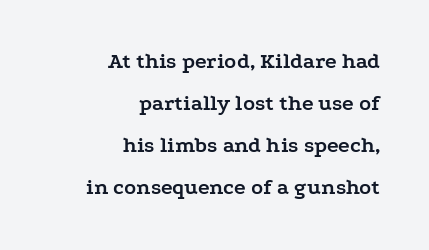
Q: Is the text bold? A: Yes.
Q: Is the text italic (slanted)? A: No, it is upright.
Q: Is the text underlined? A: No.
Q: How is the paragraph aligned? A: Right-aligned.
Q: Is the spacing between letters normal or unusually wide? A: Normal.
Q: Is the spacing between lines tight, normal or loose? A: Loose.
